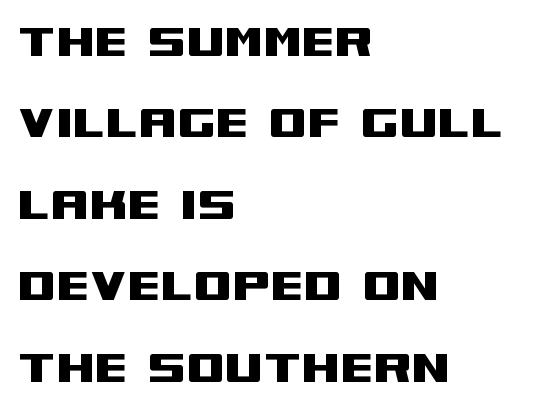
{"serif": "no", "italic": "no", "width": "wide", "stroke_contrast": "medium", "x_height": "large", "monospaced": "no", "underline": "no", "align": "left", "line_spacing": "normal", "line_spacing_ratio": 1.48, "letter_spacing": "normal", "letter_spacing_em": 0.0, "glyph_px": 55}
